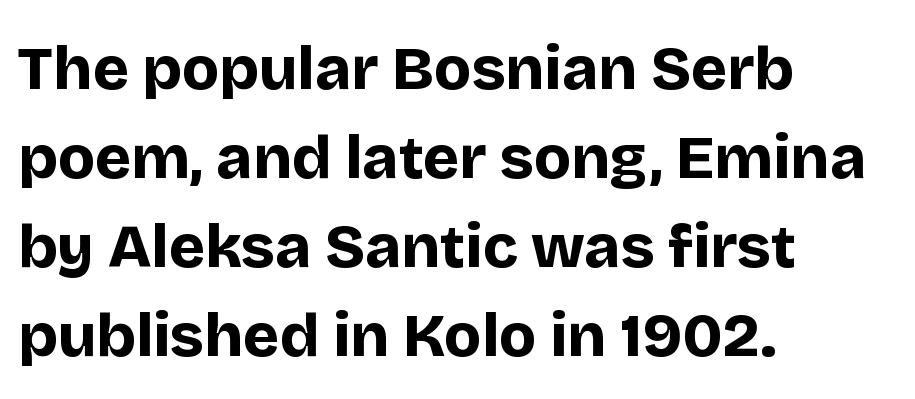
The image shows 61 px bold sans-serif type, upright; set left-aligned, normal line spacing (1.46x), normal letter spacing, not underlined; low stroke contrast and a large x-height.
